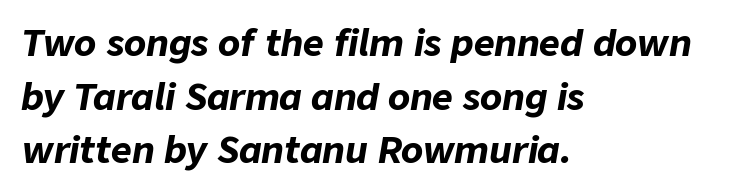
The vertical gap from one line to the next is medium. If you drew a ruler down the left edge, every line would touch it. The passage shown is emphatically bold. This sample uses an oblique cut, with every glyph tilted off the vertical. Each word holds together tightly as a unit, with standard inter-letter gaps.
